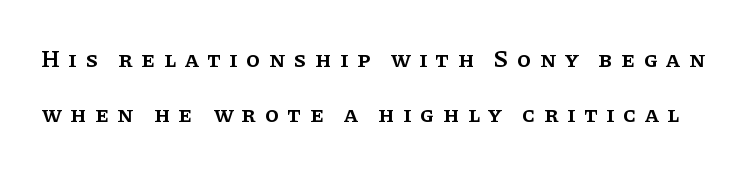
Moderately thickened strokes mark this as semibold type. The tracking reads as deliberately expanded to a designer's eye. Has an underline been added? It has not. Airy leading. It's the straight-up-and-down kind of type.
